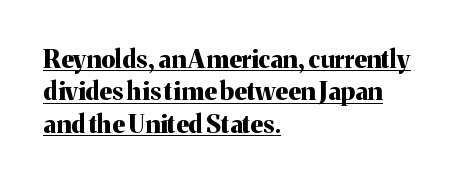
Q: Is the text bold? A: Yes.
Q: Is the text italic (slanted)? A: No, it is upright.
Q: Is the text underlined? A: Yes.
Q: How is the paragraph aligned? A: Left-aligned.
Q: Is the spacing between letters normal or unusually wide? A: Normal.
Q: Is the spacing between lines tight, normal or loose? A: Normal.
